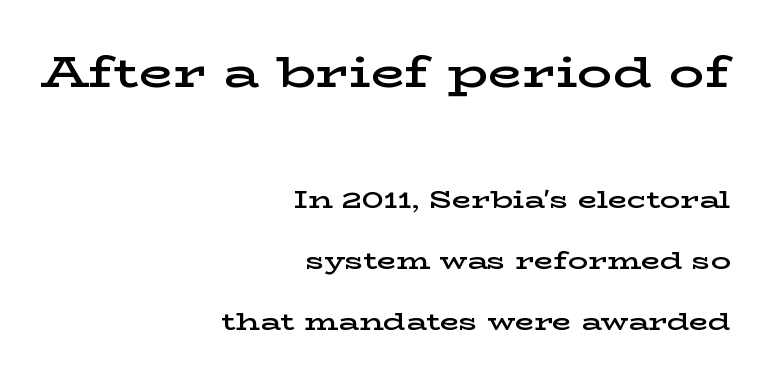
Q: Is the text bold? A: Semi-bold.
Q: Is the text italic (slanted)? A: No, it is upright.
Q: Is the typeface a serif or a sans-serif typeface? A: Serif.
Q: Is the text underlined? A: No.
Q: How is the paragraph aligned? A: Right-aligned.
Q: Is the spacing between letters normal or unusually wide? A: Normal.
Q: Is the spacing between lines tight, normal or loose? A: Loose.
Q: Which block of text is set in a larger size, the first (top) or the second (bottom)? A: The first (top) one.
Q: Width (condensed, normal, or wide)? A: Wide.
Q: Stroke contrast? A: Low.
Q: x-height? A: Medium.
Q: Monospaced? A: No.
